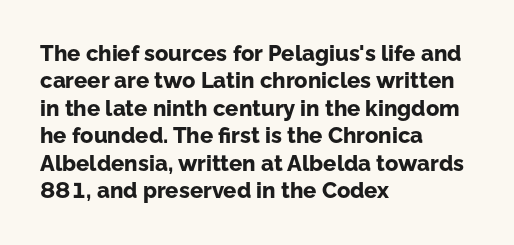
{"italic": "no", "bold": "yes", "underline": "no", "align": "left", "line_spacing": "normal", "line_spacing_ratio": 1.25, "letter_spacing": "normal", "letter_spacing_em": 0.0, "glyph_px": 22}
